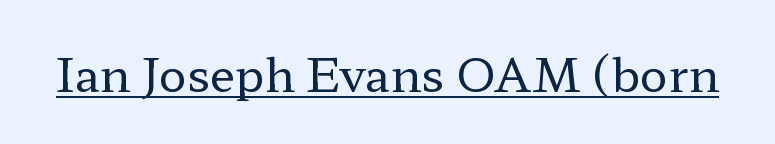
{"serif": "yes", "italic": "no", "bold": "no", "weight": "regular", "width": "wide", "stroke_contrast": "low", "x_height": "medium", "monospaced": "no", "underline": "yes", "letter_spacing": "normal", "letter_spacing_em": 0.0, "glyph_px": 46}
